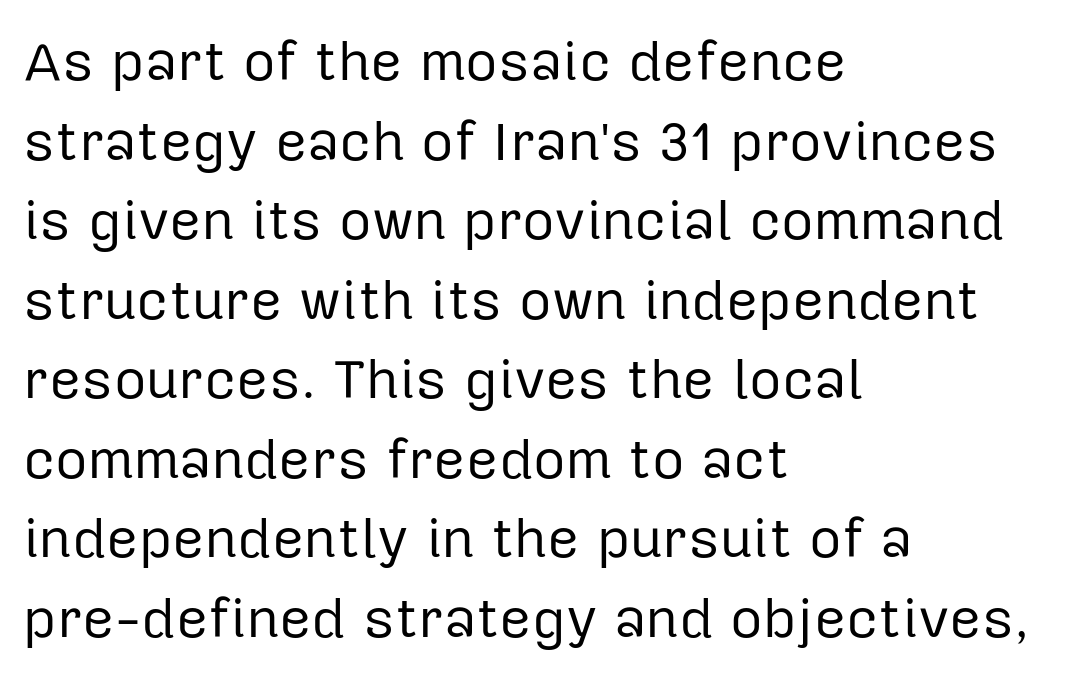
This rendering leaves character spacing at its baseline value. One glance says typical: line gaps are just what's usual. The font sits on the lighter half of the weight spectrum, regular included. The passage shown is typed in a proportional face where columns would drift. The lettering stays uniformly vertical, giving the passage a roman look.
